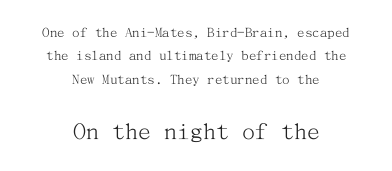
{"italic": "no", "bold": "no", "underline": "no", "align": "center", "line_spacing": "normal", "line_spacing_ratio": 1.56, "letter_spacing": "normal", "letter_spacing_em": 0.0, "larger_block": "second", "size_ratio": 1.73, "glyph_px": 26}
